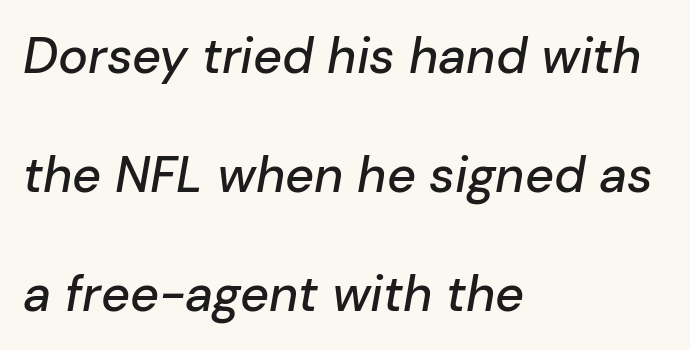
Does extra space separate the letters? No, they use regular spacing. Emphasis-style slanted type is in use. The letters advance in unequal steps, a hallmark of proportional type. Interline gaps are noticeably wide in this sample.
